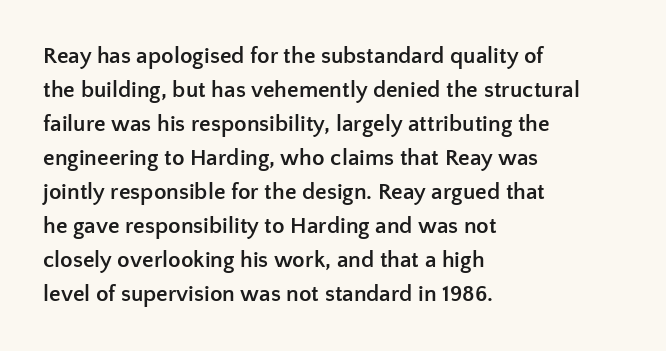
{"italic": "no", "bold": "yes", "underline": "no", "align": "left", "line_spacing": "normal", "line_spacing_ratio": 1.48, "letter_spacing": "normal", "letter_spacing_em": 0.0, "glyph_px": 23}
